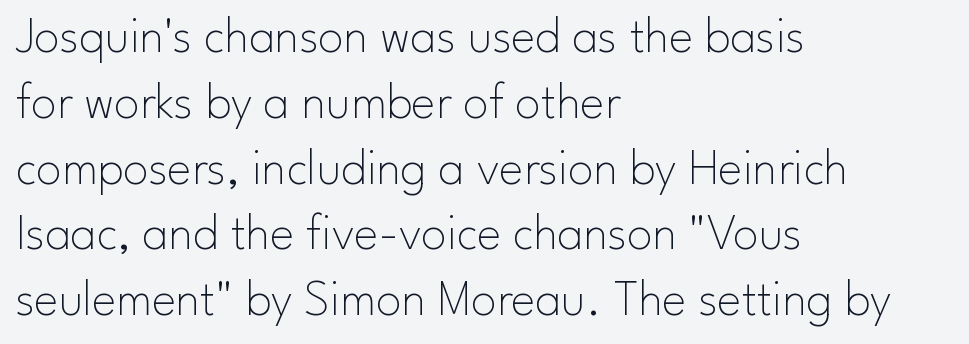
The image shows 51 px thin sans-serif type, upright; set left-aligned, normal line spacing (1.29x), normal letter spacing, not underlined; low stroke contrast and a small x-height.
